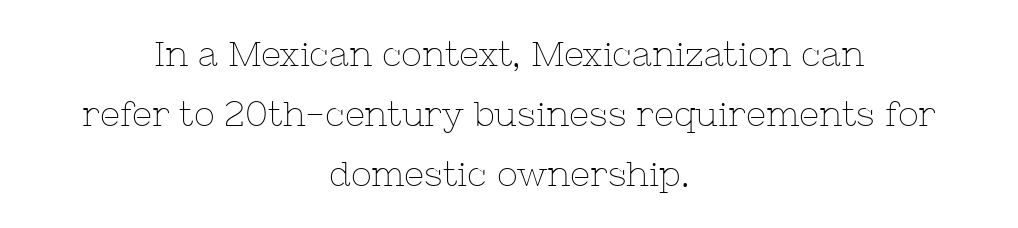
This is serif lettering, the kind often seen in printed books. The strokes carry an ordinary text weight at most. The zone under the glyphs is completely vacant. The face used here is proportionally spaced, like ordinary book or web type. The text block is weighted toward neither margin, spreading evenly from the middle. Short note: letters normally spaced.
